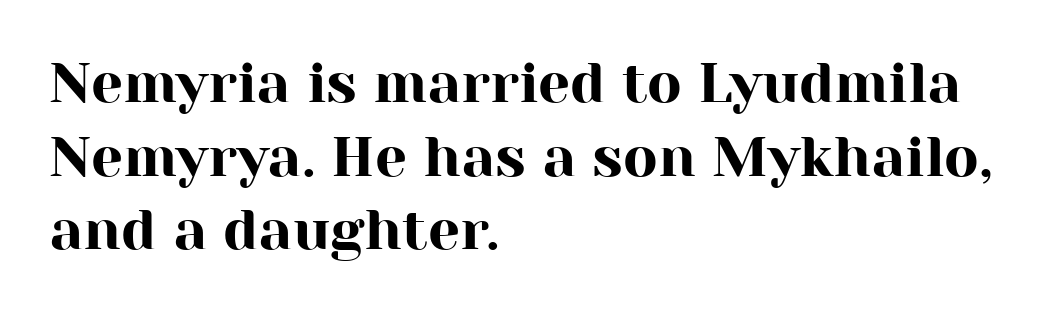
{"serif": "yes", "italic": "no", "width": "normal", "stroke_contrast": "high", "x_height": "medium", "monospaced": "no", "underline": "no", "align": "left", "line_spacing": "normal", "line_spacing_ratio": 1.29, "letter_spacing": "normal", "letter_spacing_em": 0.0, "glyph_px": 57}
